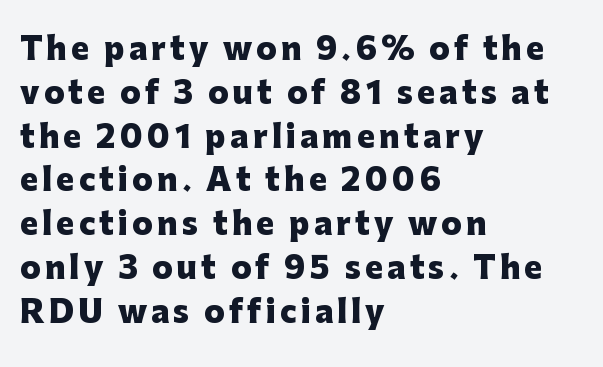
Notice how the passage keeps a crisp vertical edge on the left only. The face used here is a sans, in the tradition of grotesques and geometrics. The gap between lines stays unmarked. The rendering uses a bold face; every stroke is thick and dark. The rendering uses natural spacing where letterforms have individual widths. The font's upright variant was chosen for this text.
